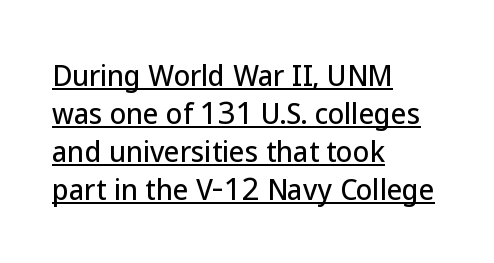
The paragraph shown leans on its left margin. There is no visible air inserted between adjacent glyphs. Honestly, the row spacing looks completely unremarkable. The letters stand straight up with perfectly vertical stems. The words here are underlined.
